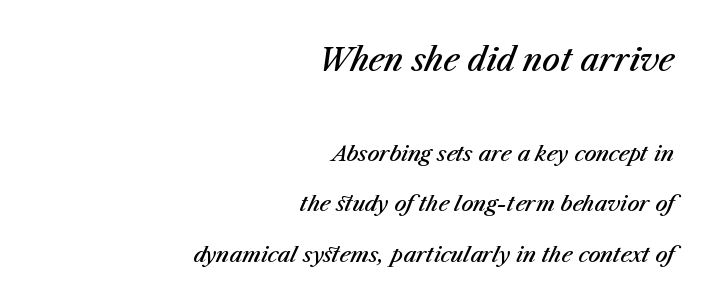
{"italic": "yes", "lean": "right", "slant_degrees": 23, "bold": "semi", "weight": "semibold", "width": "normal", "stroke_contrast": "medium", "x_height": "medium", "monospaced": "no", "underline": "no", "align": "right", "line_spacing": "loose", "line_spacing_ratio": 2.41, "letter_spacing": "normal", "letter_spacing_em": 0.0, "larger_block": "first", "size_ratio": 1.48, "glyph_px": 31}
